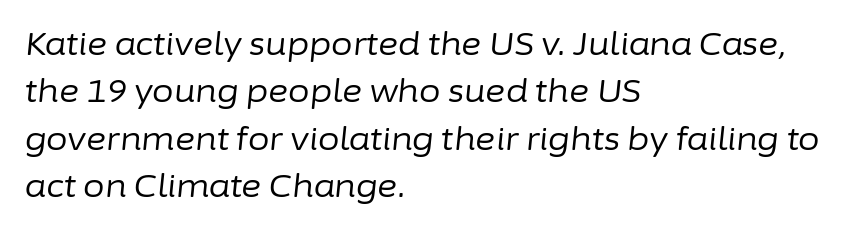
The image shows 31 px regular-weight type, italic (leaning right); set left-aligned, normal line spacing (1.53x), normal letter spacing, not underlined; low stroke contrast and a medium x-height.
